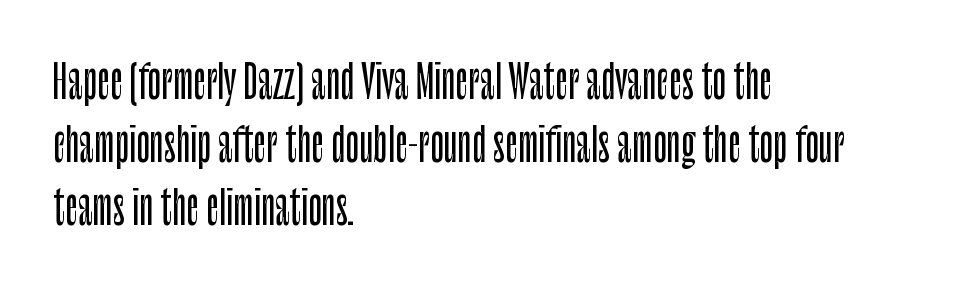
The image shows 45 px condensed sans-serif type, upright; set left-aligned, normal line spacing (1.4x), normal letter spacing, not underlined; low stroke contrast and a large x-height.
